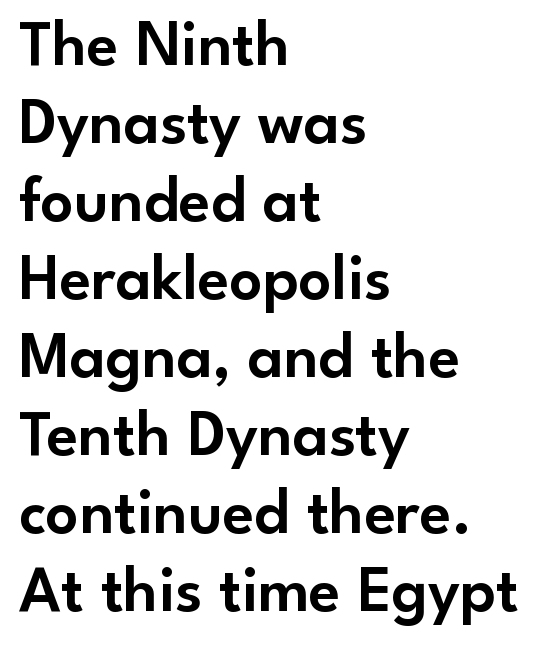
The image shows 65 px sans-serif type, upright; set left-aligned, line spacing 1.2x, normal letter spacing, not underlined; low stroke contrast and a small x-height.
